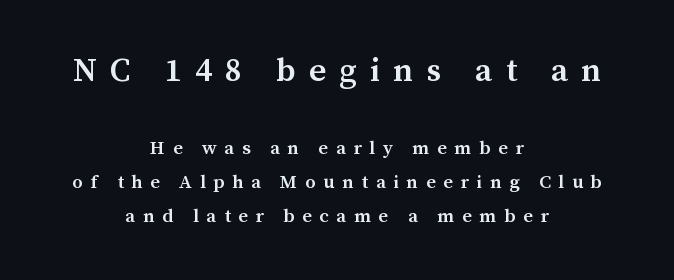
{"serif": "yes", "italic": "no", "bold": "semi", "weight": "semibold", "width": "normal", "stroke_contrast": "medium", "x_height": "medium", "monospaced": "no", "underline": "no", "align": "center", "line_spacing_ratio": 1.8, "letter_spacing": "wide", "letter_spacing_em": 0.4, "larger_block": "first", "size_ratio": 1.74, "glyph_px": 33}
